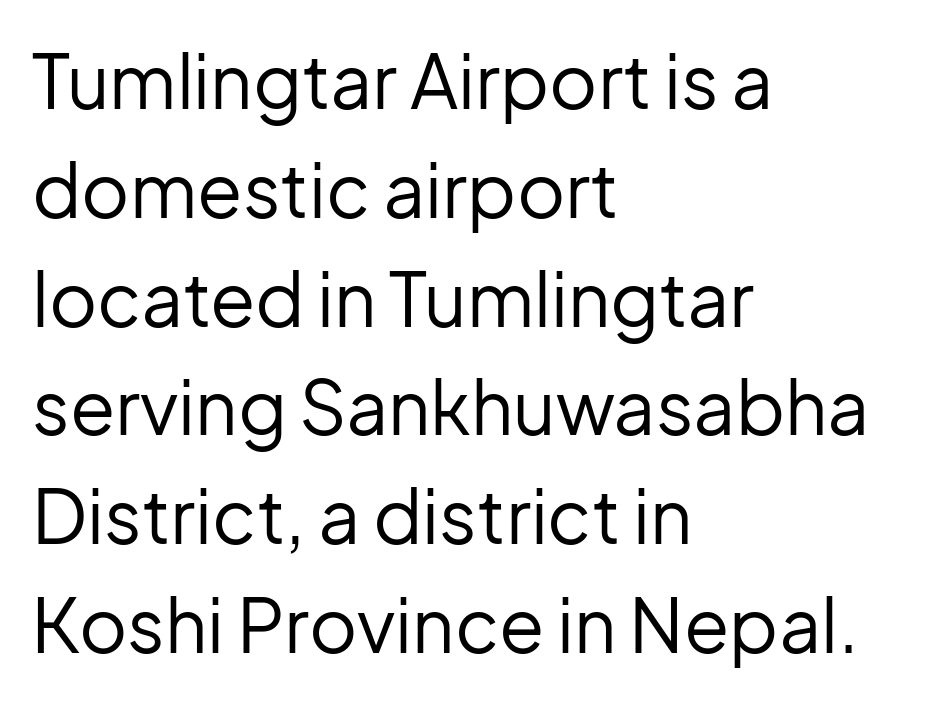
Q: Is the text bold? A: No.
Q: Is the text italic (slanted)? A: No, it is upright.
Q: Is the typeface a serif or a sans-serif typeface? A: Sans-serif.
Q: Is the text underlined? A: No.
Q: How is the paragraph aligned? A: Left-aligned.
Q: Is the spacing between letters normal or unusually wide? A: Normal.
Q: Is the spacing between lines tight, normal or loose? A: Normal.
Q: Width (condensed, normal, or wide)? A: Normal.
Q: Stroke contrast? A: Low.
Q: x-height? A: Medium.
Q: Monospaced? A: No.
